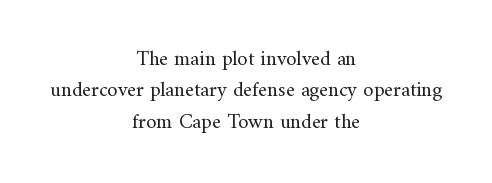
The image shows 21 px text type, upright; set centered, normal line spacing (1.5x), normal letter spacing, not underlined.
